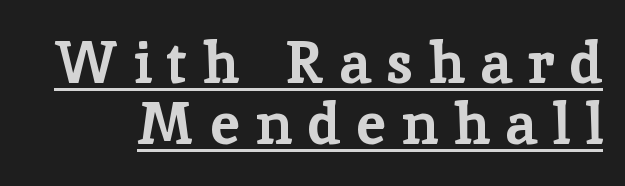
Q: Is the text bold? A: Yes.
Q: Is the text italic (slanted)? A: No, it is upright.
Q: Is the typeface a serif or a sans-serif typeface? A: Serif.
Q: Is the text underlined? A: Yes.
Q: Is the spacing between letters normal or unusually wide? A: Unusually wide.
Q: Is the spacing between lines tight, normal or loose? A: Tight.
Q: Width (condensed, normal, or wide)? A: Normal.
Q: Stroke contrast? A: Low.
Q: x-height? A: Medium.
Q: Monospaced? A: No.
